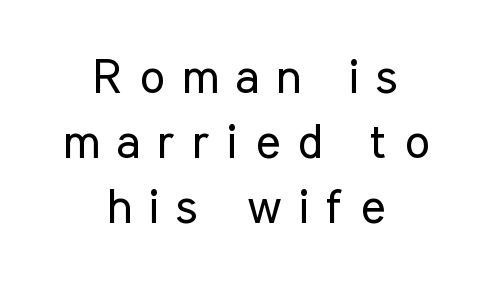
Q: Is the text bold? A: No.
Q: Is the text italic (slanted)? A: No, it is upright.
Q: Is the typeface a serif or a sans-serif typeface? A: Sans-serif.
Q: Is the text underlined? A: No.
Q: How is the paragraph aligned? A: Centered.
Q: Is the spacing between letters normal or unusually wide? A: Unusually wide.
Q: Is the spacing between lines tight, normal or loose? A: Normal.
Q: Width (condensed, normal, or wide)? A: Condensed.
Q: Stroke contrast? A: Low.
Q: x-height? A: Medium.
Q: Monospaced? A: No.
